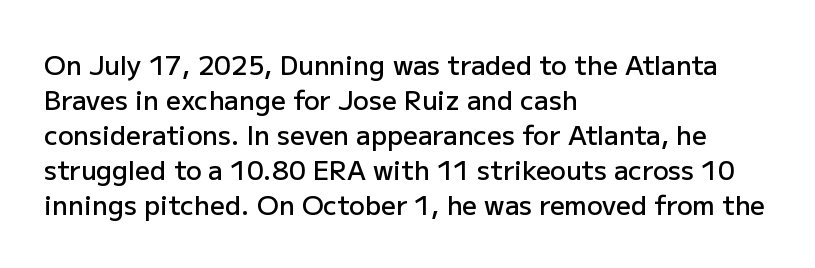
{"italic": "no", "bold": "semi", "underline": "no", "align": "left", "line_spacing": "normal", "line_spacing_ratio": 1.35, "letter_spacing": "normal", "letter_spacing_em": 0.0, "glyph_px": 26}
